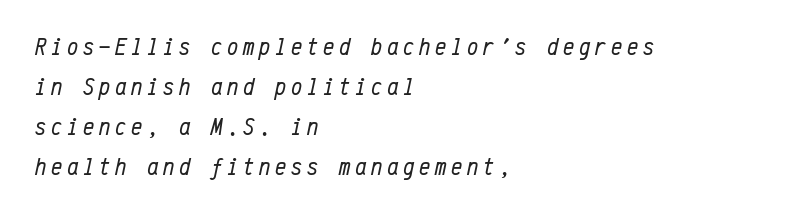
{"italic": "yes", "lean": "right", "slant_degrees": 12, "bold": "no", "underline": "no", "align": "left", "line_spacing": "normal", "line_spacing_ratio": 1.6, "glyph_px": 25}
